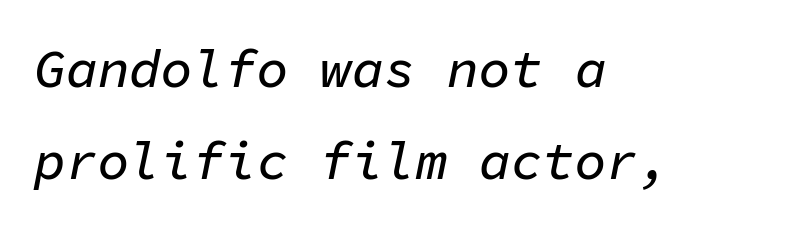
{"italic": "yes", "lean": "right", "slant_degrees": 11, "width": "normal", "stroke_contrast": "low", "x_height": "medium", "monospaced": "yes", "underline": "no", "align": "left", "line_spacing_ratio": 1.74, "letter_spacing": "normal", "letter_spacing_em": 0.0, "glyph_px": 53}
